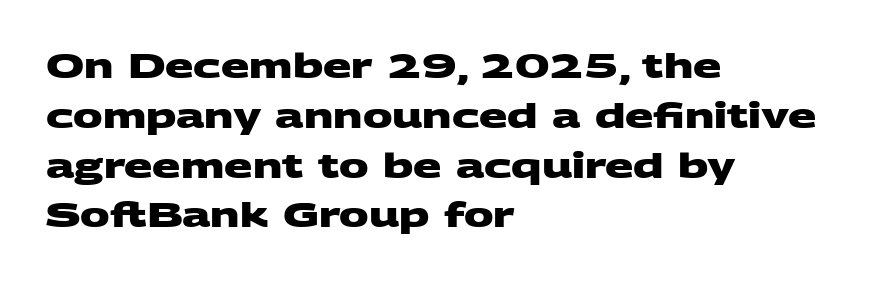
Q: Is the text bold? A: Yes.
Q: Is the typeface a serif or a sans-serif typeface? A: Sans-serif.
Q: Is the text underlined? A: No.
Q: How is the paragraph aligned? A: Left-aligned.
Q: Is the spacing between letters normal or unusually wide? A: Normal.
Q: Is the spacing between lines tight, normal or loose? A: Normal.
Q: Width (condensed, normal, or wide)? A: Wide.
Q: Stroke contrast? A: Medium.
Q: x-height? A: Large.
Q: Monospaced? A: No.
